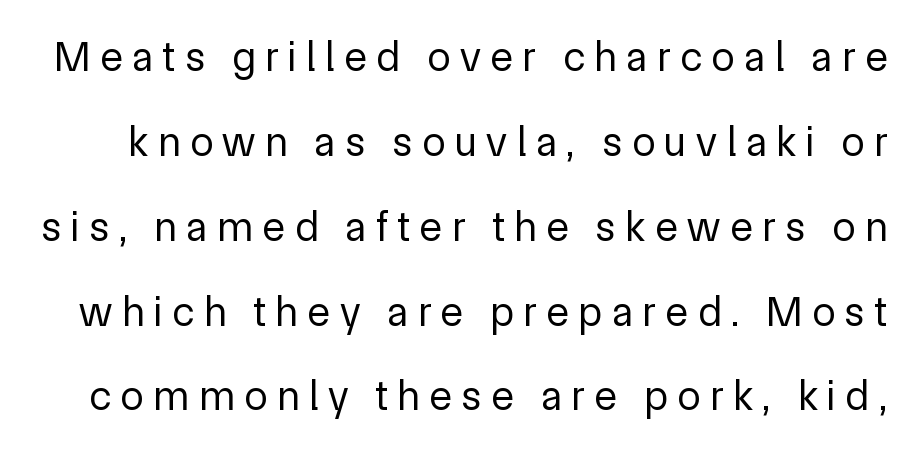
The image shows 42 px regular-weight sans-serif type, upright; set loose line spacing (2.02x), unusually wide letter spacing (+0.23 em), not underlined; a medium x-height.
